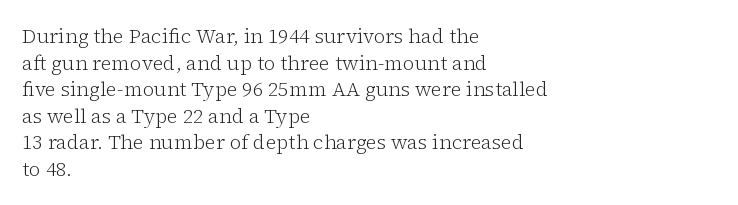
The image shows 20 px text type, upright; set left-aligned, normal line spacing (1.33x), normal letter spacing, not underlined.
